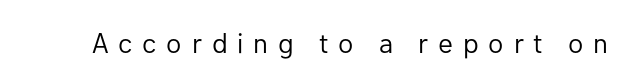
The image shows 28 px regular-weight sans-serif type, upright; set unusually wide letter spacing (+0.35 em), not underlined; low stroke contrast and a medium x-height.
